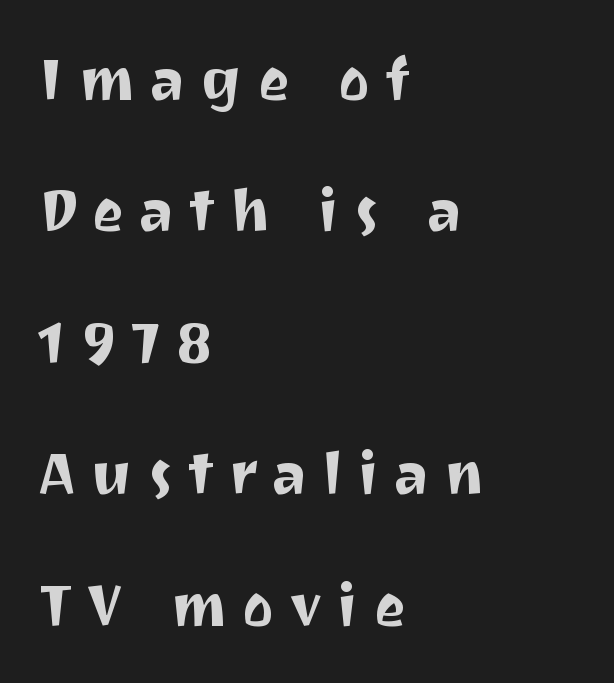
The image shows 60 px sans-serif type, upright; set left-aligned, loose line spacing (2.19x), unusually wide letter spacing (+0.25 em), not underlined; medium stroke contrast and a medium x-height.
